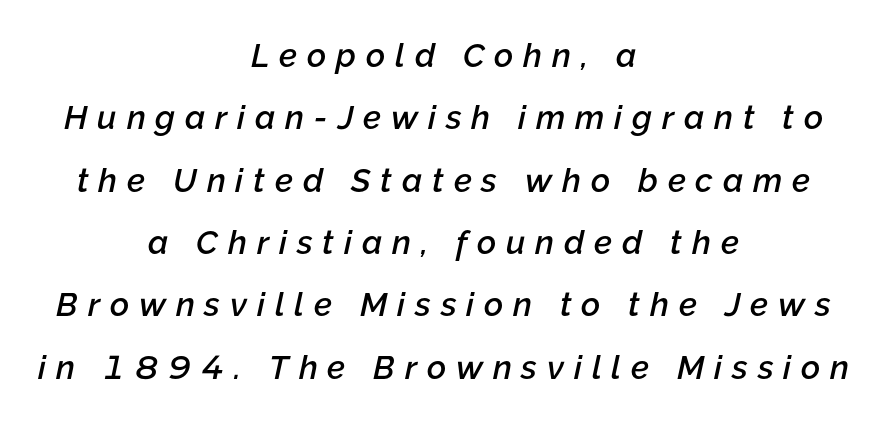
{"italic": "yes", "lean": "right", "slant_degrees": 12, "bold": "semi", "weight": "semibold", "width": "normal", "stroke_contrast": "low", "x_height": "medium", "monospaced": "no", "underline": "no", "align": "center", "line_spacing_ratio": 1.89, "letter_spacing": "wide", "letter_spacing_em": 0.3, "glyph_px": 33}
